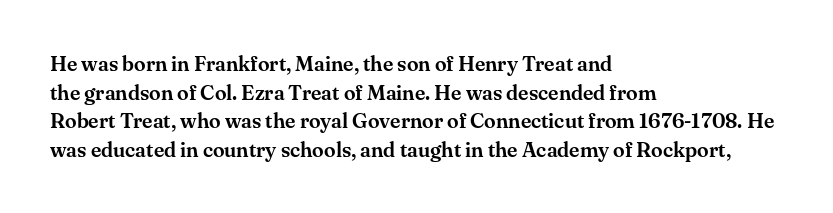
Q: Is the text italic (slanted)? A: No, it is upright.
Q: Is the text underlined? A: No.
Q: How is the paragraph aligned? A: Left-aligned.
Q: Is the spacing between letters normal or unusually wide? A: Normal.
Q: Is the spacing between lines tight, normal or loose? A: Normal.
